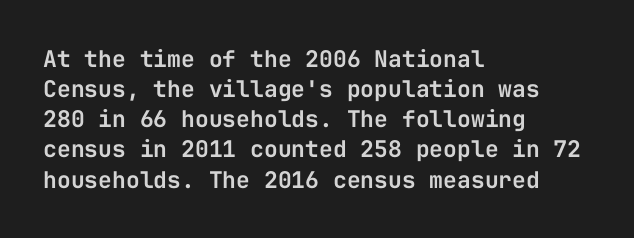
The image shows 23 px text type, upright; set left-aligned, normal line spacing (1.31x), normal letter spacing, not underlined.
